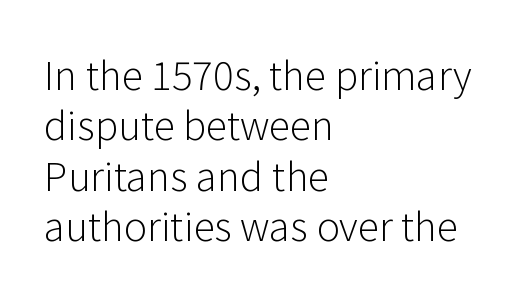
Which margin do the lines hug? The left one — the right edge is uneven. These lines were composed using upright roman letters. Words float on clear page, feet unadorned. Stems here are at most as thick as an everyday book face. Leading: standard.
